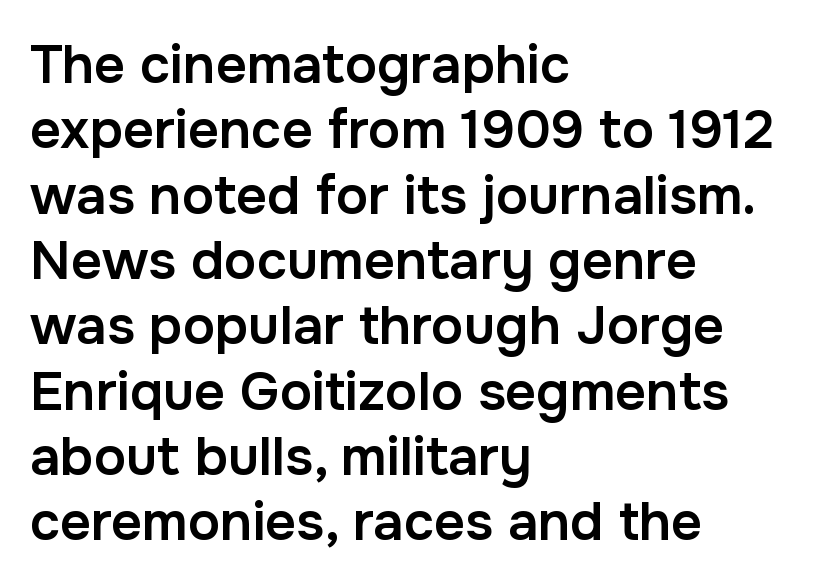
Q: Is the text bold? A: Semi-bold.
Q: Is the text italic (slanted)? A: No, it is upright.
Q: Is the typeface a serif or a sans-serif typeface? A: Sans-serif.
Q: Is the text underlined? A: No.
Q: How is the paragraph aligned? A: Left-aligned.
Q: Is the spacing between letters normal or unusually wide? A: Normal.
Q: Width (condensed, normal, or wide)? A: Normal.
Q: Stroke contrast? A: Low.
Q: x-height? A: Medium.
Q: Monospaced? A: No.
